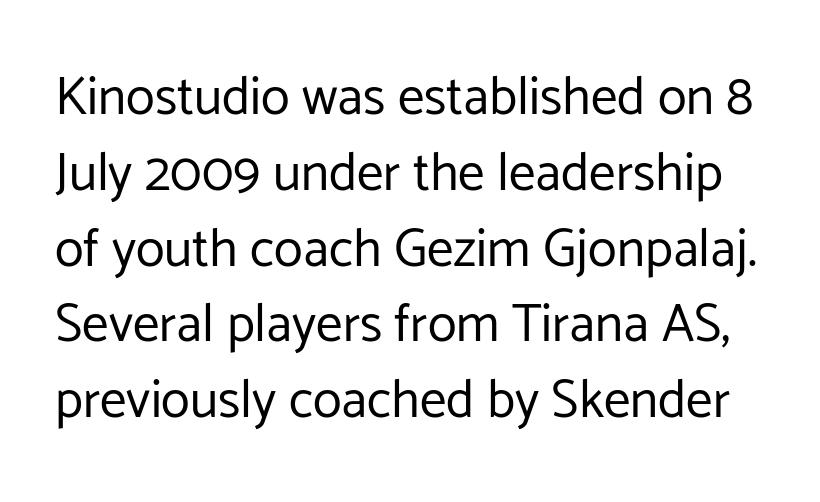
Here the designer chose a conventional face with non-uniform glyph widths. Every character sits straight up, as roman type does. Serifs: no, the terminals of the letterforms are clean. Horizontal bands of white between lines are of average thickness. Just letters on the line, the space beneath them empty. Bold? No — there's no thickening of the strokes.
